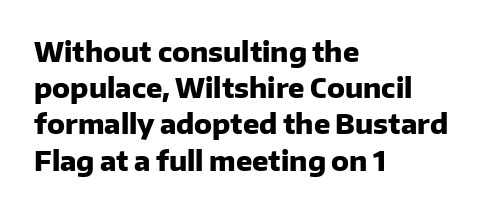
Q: Is the text bold? A: Yes.
Q: Is the text italic (slanted)? A: No, it is upright.
Q: Is the text underlined? A: No.
Q: How is the paragraph aligned? A: Left-aligned.
Q: Is the spacing between letters normal or unusually wide? A: Normal.
Q: Is the spacing between lines tight, normal or loose? A: Normal.
